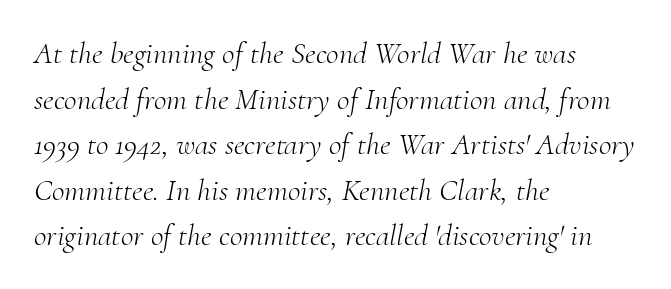
The image shows 31 px light serif type, italic (leaning right); set left-aligned, normal line spacing (1.47x), normal letter spacing, not underlined; medium stroke contrast and a small x-height.
